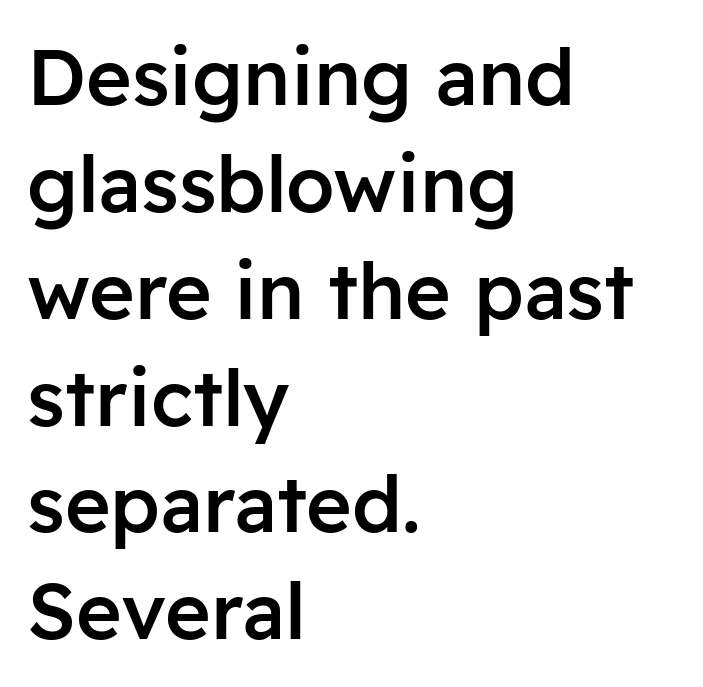
Designer's note — italics off, roman on. Visually the block forms a straight wall on the left and a jagged coastline on the right. Evenly set lines give the paragraph a standard silhouette. A clean baseline with only descenders dipping below it. The face used here is proportionally spaced, like ordinary book or web type. Heft: intermediate — a semibold.
